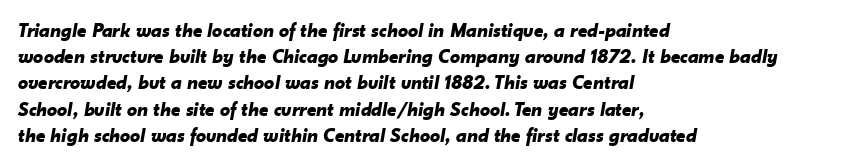
The image shows 20 px bold type, italic (leaning right); set left-aligned, normal line spacing (1.31x), normal letter spacing, not underlined.
